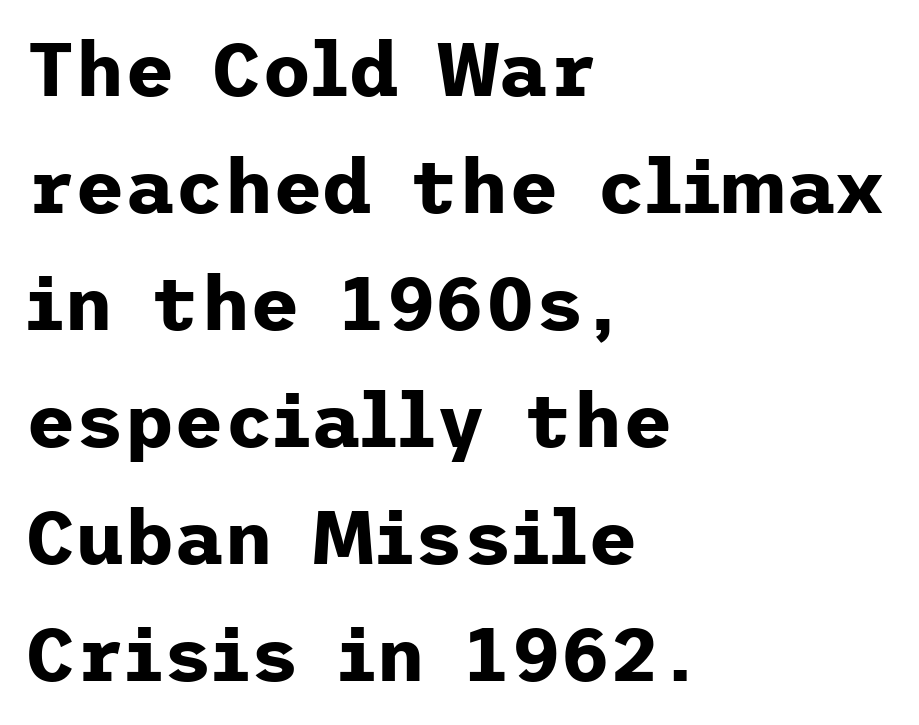
Q: Is the text bold? A: Yes.
Q: Is the text italic (slanted)? A: No, it is upright.
Q: Is the typeface a serif or a sans-serif typeface? A: Sans-serif.
Q: Is the text underlined? A: No.
Q: How is the paragraph aligned? A: Left-aligned.
Q: Is the spacing between letters normal or unusually wide? A: Normal.
Q: Is the spacing between lines tight, normal or loose? A: Normal.
Q: Width (condensed, normal, or wide)? A: Normal.
Q: Stroke contrast? A: Low.
Q: x-height? A: Medium.
